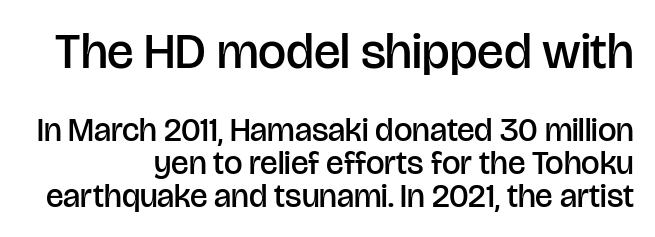
{"serif": "no", "italic": "no", "bold": "semi", "weight": "semibold", "width": "normal", "stroke_contrast": "low", "x_height": "large", "monospaced": "no", "underline": "no", "line_spacing": "tight", "line_spacing_ratio": 0.99, "letter_spacing": "normal", "letter_spacing_em": 0.0, "larger_block": "first", "size_ratio": 1.52, "glyph_px": 50}
